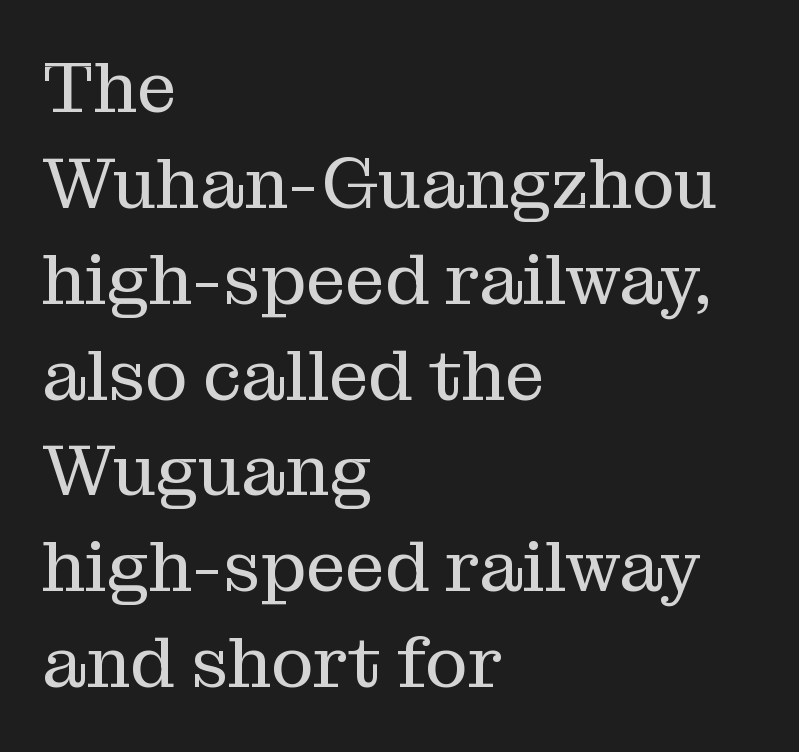
Nobody touched the tracking dial on this one. The typesetter chose a ragged-right arrangement here. What's the leading like? Ordinary, nothing unusual. Check under the words: just untouched page. Is this a fixed-width face? No — the glyphs have proportional, varying widths. Stroke mass is kept to a normal reading level or below.
